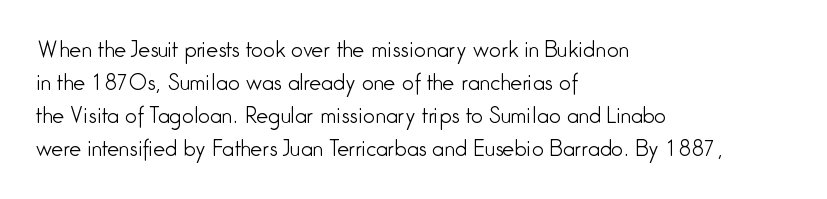
The image shows 21 px text type, upright; set left-aligned, normal line spacing (1.57x), normal letter spacing, not underlined.
